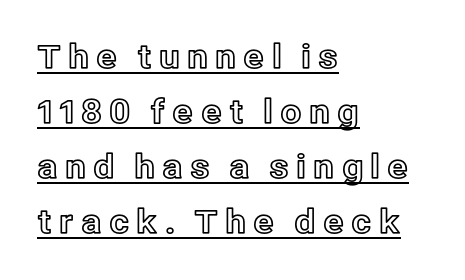
The image shows 33 px text type, upright; set left-aligned, normal line spacing (1.67x), unusually wide letter spacing (+0.21 em), underlined; a medium x-height.
